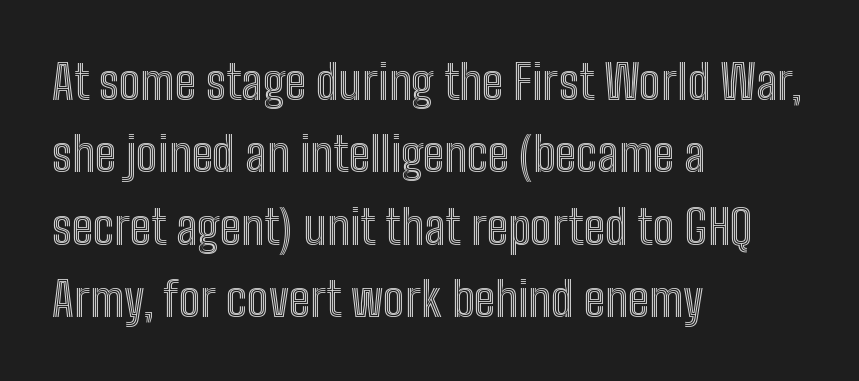
The image shows 48 px condensed type, upright; set left-aligned, normal line spacing (1.51x), normal letter spacing, not underlined; a medium x-height.
